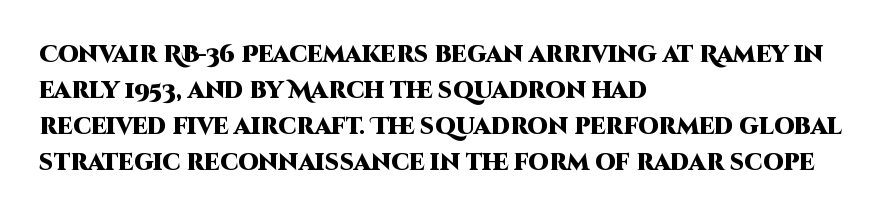
The image shows 23 px bold type, upright; set left-aligned, normal line spacing (1.56x), normal letter spacing, not underlined.
